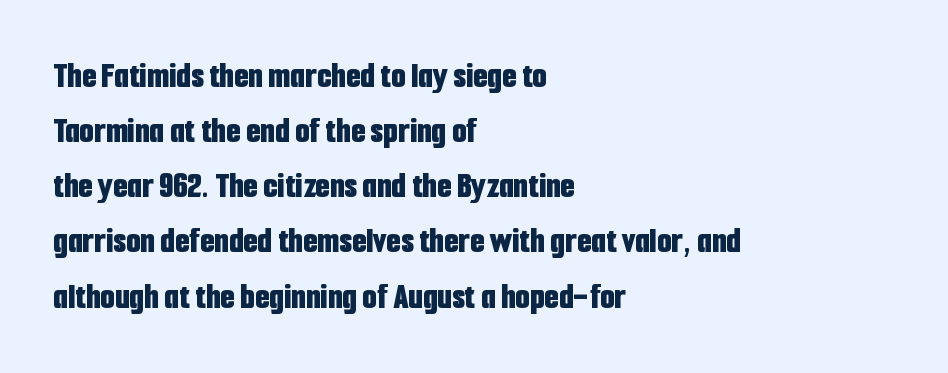
Decoration check: the copy has no underline. Is the letter spacing exaggerated? No — it looks like the ordinary default. Regarding serifs, this sample does without them. A typesetter would call this proportional, since set widths differ per character.
